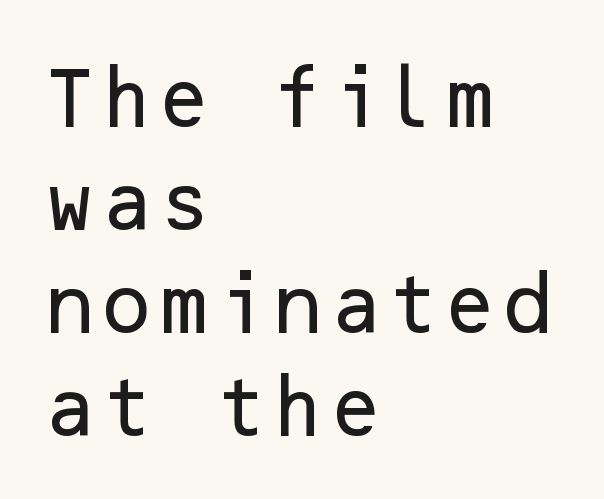
The image shows 66 px sans-serif type, upright; set left-aligned, normal line spacing (1.56x), normal letter spacing, not underlined; low stroke contrast and a medium x-height.
